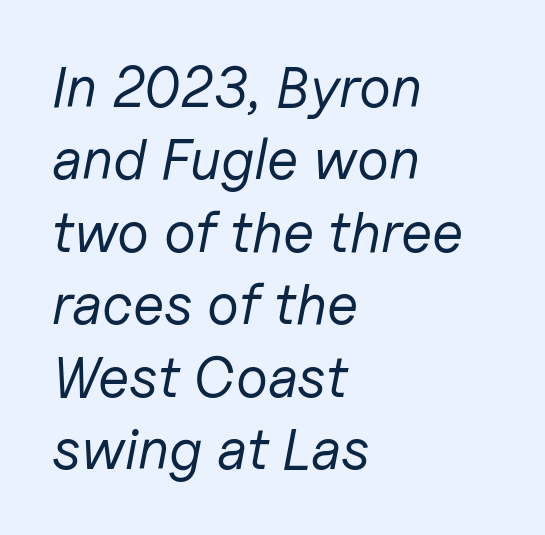
{"italic": "yes", "lean": "right", "slant_degrees": 11, "bold": "no", "weight": "regular", "width": "normal", "stroke_contrast": "low", "x_height": "medium", "monospaced": "no", "underline": "no", "align": "left", "line_spacing": "normal", "line_spacing_ratio": 1.27, "letter_spacing": "normal", "letter_spacing_em": 0.0, "glyph_px": 57}
